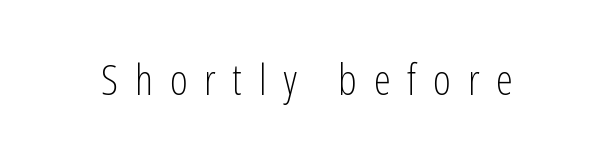
Note the varied advance widths — an 'i' is clearly narrower than an 'm'. Nothing sits at the stroke ends, so this counts as sans-serif. These lines were composed using upright roman letters. Glyph-to-glyph distance is far greater than everyday printed text. Heft: none added — not bold.
